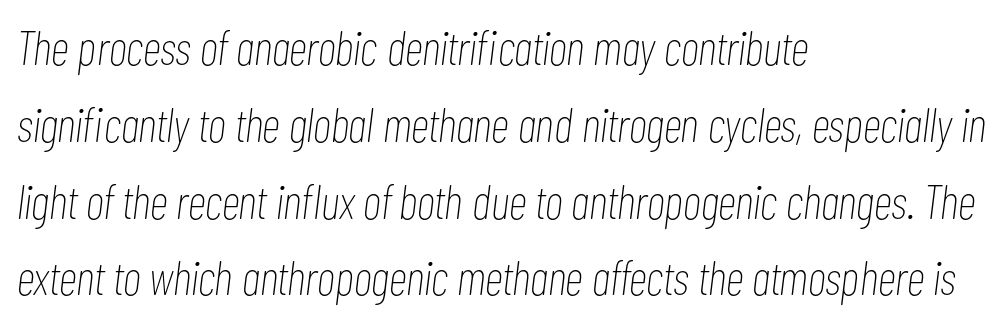
Q: Is the text bold? A: No.
Q: Is the text italic (slanted)? A: Yes, it leans right by about 7 degrees.
Q: Is the text underlined? A: No.
Q: How is the paragraph aligned? A: Left-aligned.
Q: Is the spacing between letters normal or unusually wide? A: Normal.
Q: Is the spacing between lines tight, normal or loose? A: Normal.
Q: Width (condensed, normal, or wide)? A: Condensed.
Q: Stroke contrast? A: Low.
Q: x-height? A: Medium.
Q: Monospaced? A: No.
